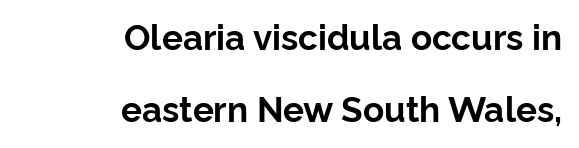
The image shows 35 px bold sans-serif type, upright; set right-aligned, loose line spacing (2.05x), normal letter spacing, not underlined; low stroke contrast and a medium x-height.
